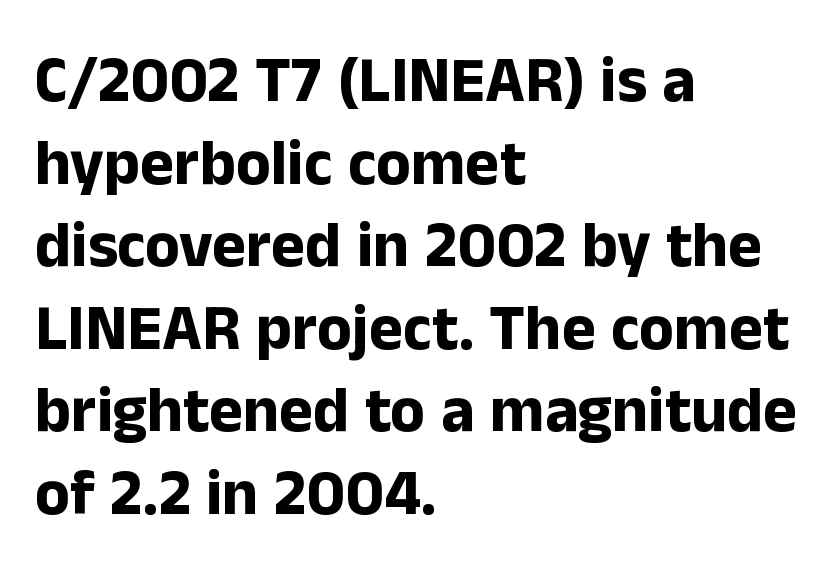
Q: Is the text bold? A: Yes.
Q: Is the text italic (slanted)? A: No, it is upright.
Q: Is the typeface a serif or a sans-serif typeface? A: Sans-serif.
Q: Is the text underlined? A: No.
Q: How is the paragraph aligned? A: Left-aligned.
Q: Is the spacing between letters normal or unusually wide? A: Normal.
Q: Is the spacing between lines tight, normal or loose? A: Normal.
Q: Width (condensed, normal, or wide)? A: Normal.
Q: Stroke contrast? A: Low.
Q: x-height? A: Medium.
Q: Monospaced? A: No.
